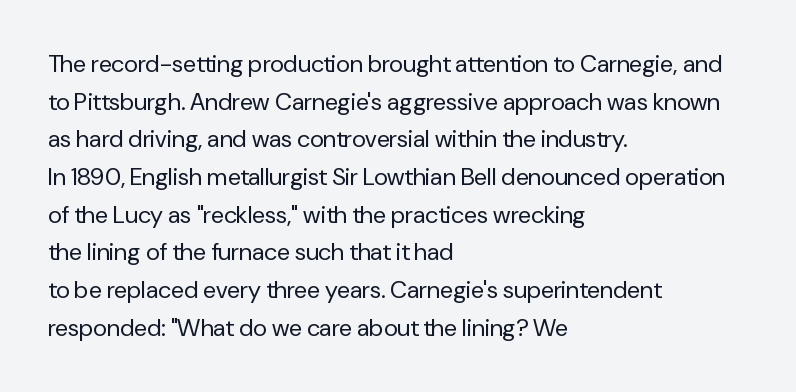
{"italic": "no", "bold": "no", "underline": "no", "align": "left", "line_spacing": "normal", "line_spacing_ratio": 1.57, "letter_spacing": "normal", "letter_spacing_em": 0.0, "glyph_px": 24}
